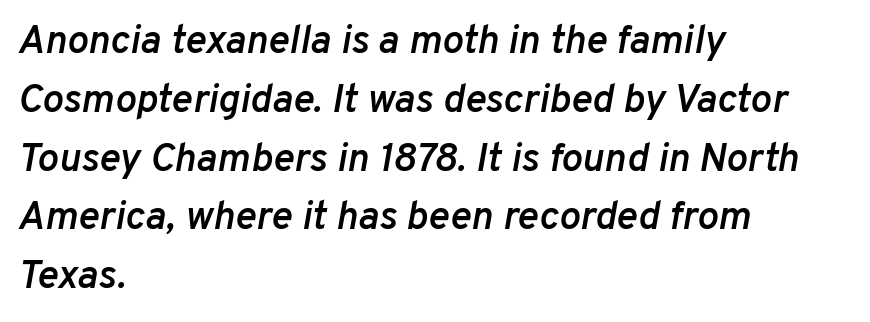
The image shows 40 px semibold type, italic (leaning right); set left-aligned, normal line spacing (1.47x), normal letter spacing, not underlined; low stroke contrast and a medium x-height.
